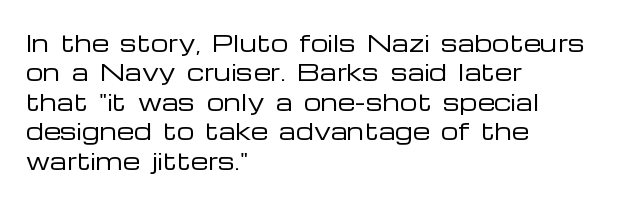
Bare-footed words on every line. Every stem runs plumb, perpendicular to the baseline. The typesetting does not lean heavy: it is not bold. Tracking value appears to be zero — textbook default spacing. The vertical gap from one line to the next is medium.
